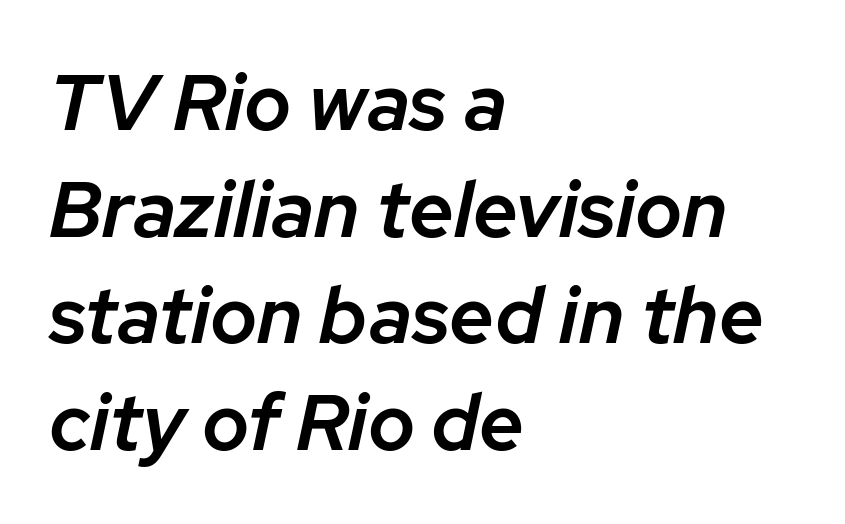
{"italic": "yes", "lean": "right", "slant_degrees": 12, "bold": "semi", "weight": "semibold", "width": "normal", "stroke_contrast": "low", "x_height": "medium", "monospaced": "no", "underline": "no", "align": "left", "line_spacing": "normal", "line_spacing_ratio": 1.35, "letter_spacing": "normal", "letter_spacing_em": 0.0, "glyph_px": 79}
